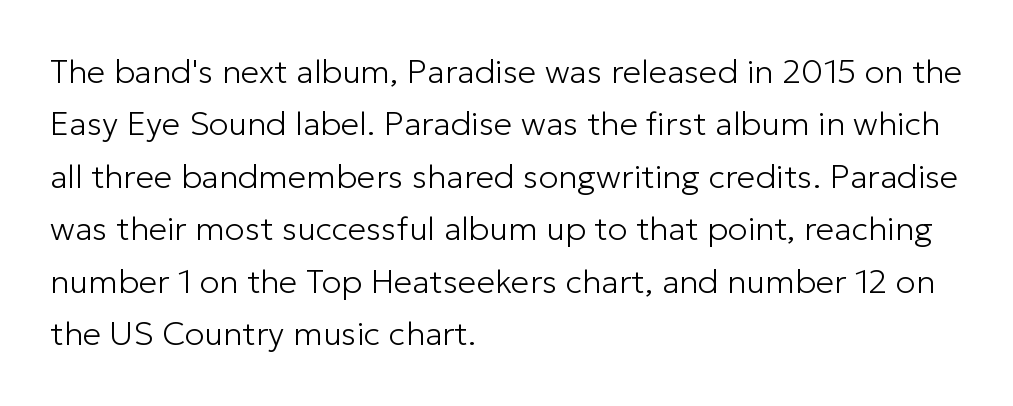
Q: Is the text bold? A: No.
Q: Is the text italic (slanted)? A: No, it is upright.
Q: Is the typeface a serif or a sans-serif typeface? A: Sans-serif.
Q: Is the text underlined? A: No.
Q: How is the paragraph aligned? A: Left-aligned.
Q: Is the spacing between letters normal or unusually wide? A: Normal.
Q: Is the spacing between lines tight, normal or loose? A: Normal.
Q: Width (condensed, normal, or wide)? A: Normal.
Q: Stroke contrast? A: Low.
Q: x-height? A: Medium.
Q: Monospaced? A: No.
